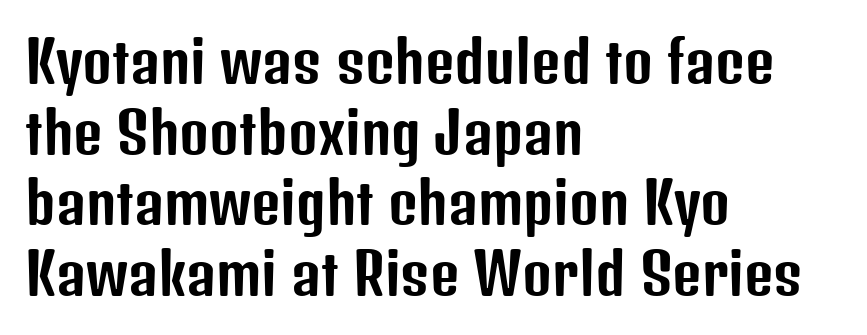
The image shows 57 px condensed sans-serif type, upright; set left-aligned, line spacing 1.24x, normal letter spacing, not underlined; low stroke contrast and a medium x-height.
